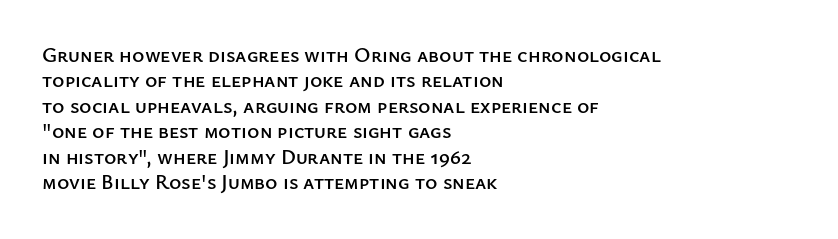
{"italic": "no", "underline": "no", "align": "left", "line_spacing_ratio": 1.21, "letter_spacing": "normal", "letter_spacing_em": 0.0, "glyph_px": 21}
